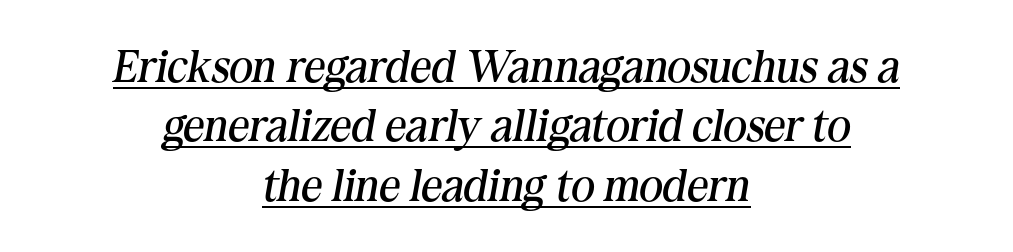
{"serif": "yes", "italic": "yes", "lean": "right", "slant_degrees": 10, "bold": "no", "weight": "regular", "width": "normal", "stroke_contrast": "medium", "x_height": "medium", "monospaced": "no", "underline": "yes", "align": "center", "line_spacing": "normal", "line_spacing_ratio": 1.29, "letter_spacing": "normal", "letter_spacing_em": 0.0, "glyph_px": 46}
